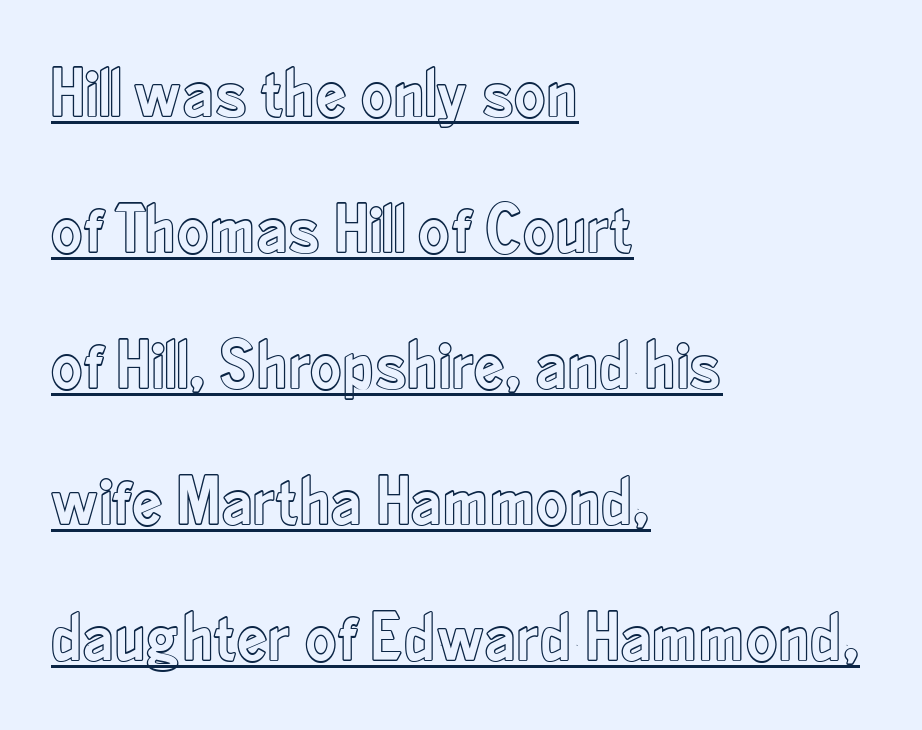
The string is rendered with underlining switched on. Spacing verdict: proportional, widths tailored to each character. The vertical gap from one line to the next is large. In terms of letterspacing, this is plain default setting. The rag falls on the right side of this text block. The specimen reads as upright at a glance.
